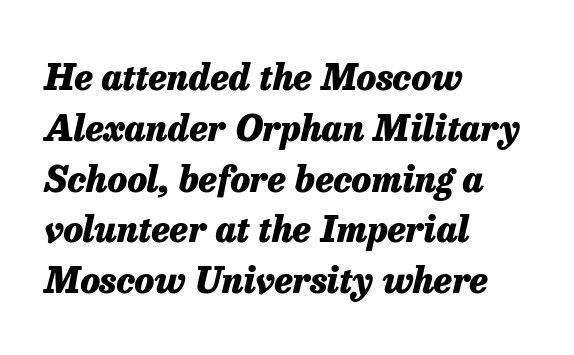
{"italic": "yes", "lean": "right", "slant_degrees": 13, "bold": "yes", "weight": "heavy", "width": "normal", "stroke_contrast": "low", "x_height": "medium", "monospaced": "no", "underline": "no", "align": "left", "line_spacing": "normal", "line_spacing_ratio": 1.41, "letter_spacing": "normal", "letter_spacing_em": 0.0, "glyph_px": 36}
